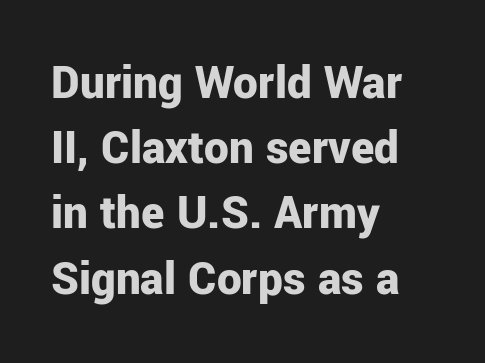
The block of text has a typical density, with ordinary space between rows. The glyphs are unaccompanied by any horizontal stroke below them. If you drew a ruler down the left edge, every line would touch it. Does the weight exceed regular? Yes, all the way to bold. Proportional: the letters do not fall into vertical columns.
